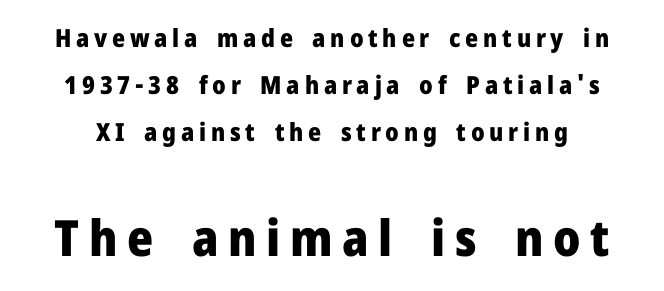
Q: Is the text bold? A: Yes.
Q: Is the text italic (slanted)? A: No, it is upright.
Q: Is the typeface a serif or a sans-serif typeface? A: Sans-serif.
Q: Is the text underlined? A: No.
Q: Which block of text is set in a larger size, the first (top) or the second (bottom)? A: The second (bottom) one.
Q: Width (condensed, normal, or wide)? A: Normal.
Q: Stroke contrast? A: Low.
Q: x-height? A: Medium.
Q: Monospaced? A: No.
